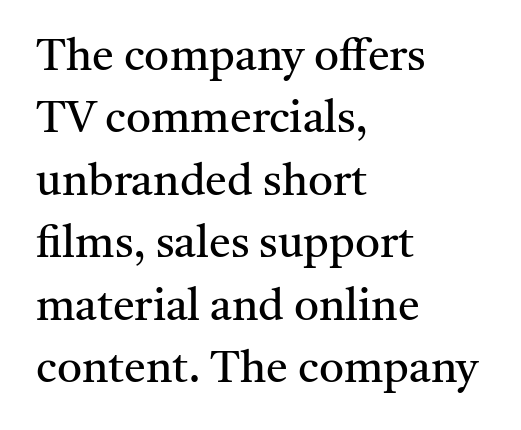
Characters follow at the spacing the type designer built in. I'd call this a serif setting — the letters wear small feet. Line starts are locked; line ends wander. Words float on clear page, feet unadorned. On a weight scale, this lands at 450 or below. Rendered with straight, roman letterforms.
